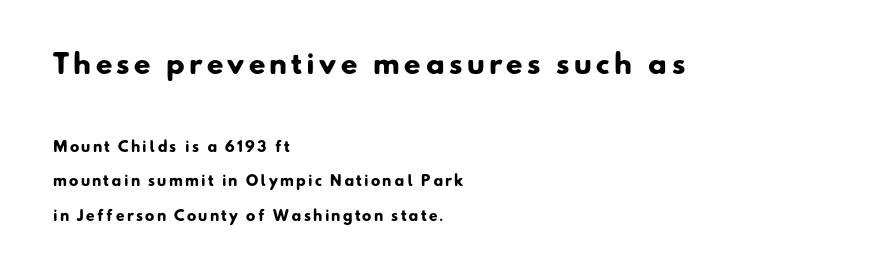
{"bold": "yes", "underline": "no", "align": "left", "line_spacing": "loose", "line_spacing_ratio": 2.46, "larger_block": "first", "size_ratio": 1.93, "glyph_px": 27}
